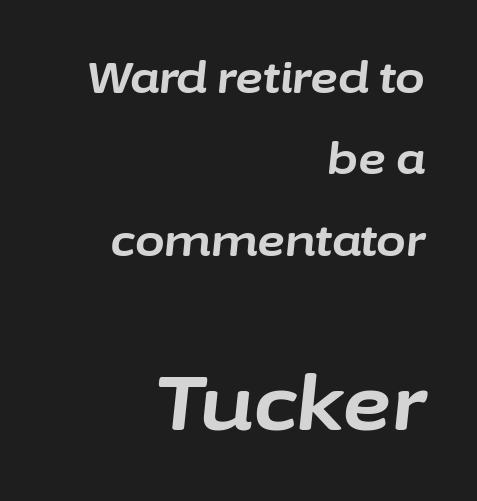
The image shows 76 px bold type, italic (leaning right); set right-aligned, line spacing 1.89x, normal letter spacing, not underlined; the second (bottom) block is 1.77x larger; low stroke contrast and a medium x-height.
